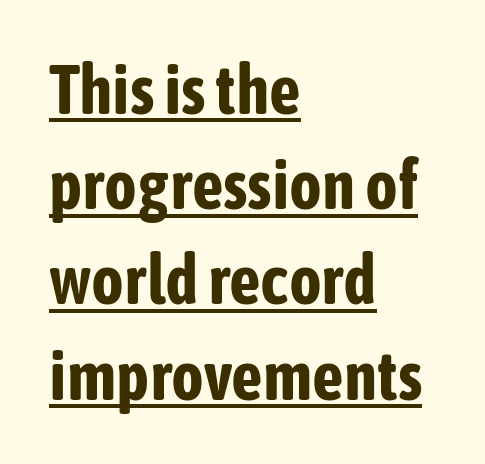
The image shows 69 px bold, condensed sans-serif type, upright; set left-aligned, normal line spacing (1.38x), normal letter spacing, underlined; low stroke contrast and a medium x-height.
